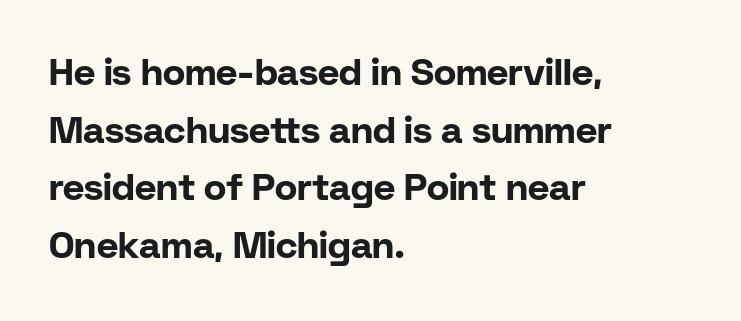
Horizontal alignment here is leftward, the default for most running prose. Posture: vertical. These lines are composed in type without serifs. A normal amount of white space separates one row of letters from the next. The tracking reads as untouched default to a designer's eye. Anything drawn beneath the words? Only blank space.
